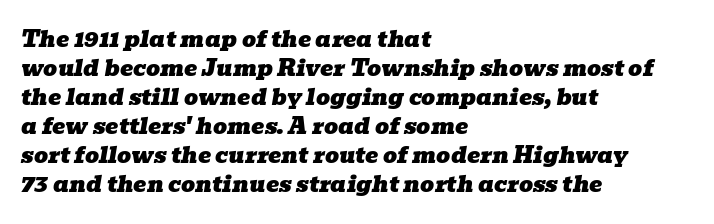
Does the leading feel generous? No, just average. The line texture is even and compact thanks to regular tracking. Descenders hang freely into open space. Each line starts at the same left margin while the right side varies.
